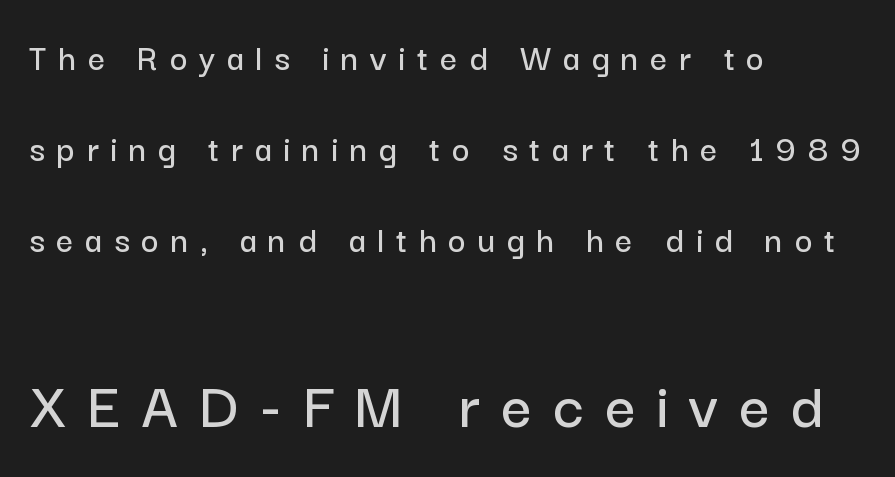
This rendering features lettering with no underline. Widely set lines give the paragraph a tall, airy silhouette. The tracking jumps out immediately: characters are airy and widely separated. This sample has the flowing, uneven cadence of proportional lettering. A sans-serif font was chosen for this passage. These two chunks differ in scale, with the bottom chunk taking the larger measure.
